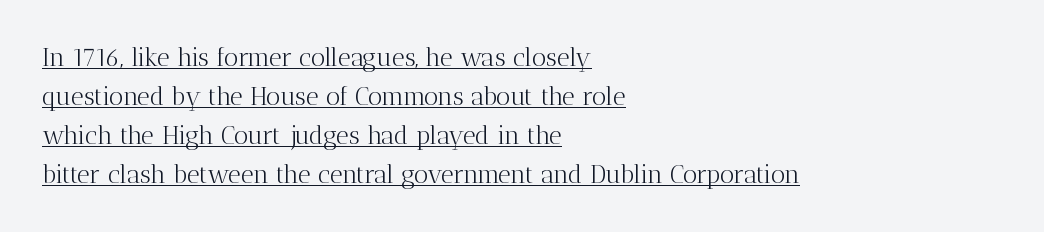
{"italic": "no", "bold": "no", "underline": "yes", "align": "left", "line_spacing": "normal", "line_spacing_ratio": 1.56, "letter_spacing": "normal", "letter_spacing_em": 0.0, "glyph_px": 25}
